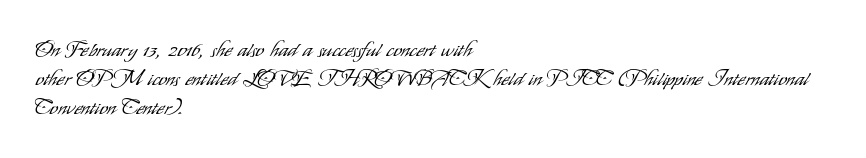
Tracking here is standard; glyphs follow each other at the usual distance. Heft: none added — not bold. These lines are set flush left with a ragged right edge. Has an underline been added? It has not.
